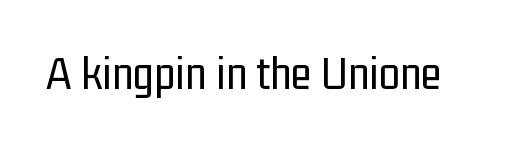
The image shows 48 px regular-weight, condensed sans-serif type, upright; set normal letter spacing, not underlined; low stroke contrast and a medium x-height.
